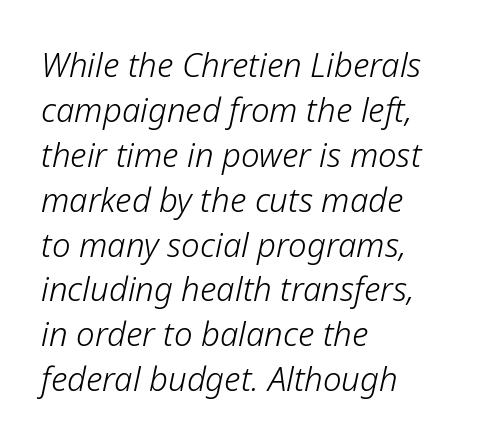
The lines in this sample share a left origin and differ only in where they stop. Underline: absent. These lines are rendered in a variable-pitch font. Tracking value appears to be zero — textbook default spacing.
